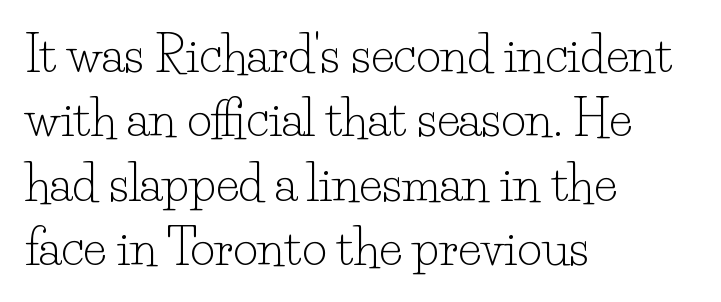
Q: Is the text bold? A: No.
Q: Is the text italic (slanted)? A: No, it is upright.
Q: Is the typeface a serif or a sans-serif typeface? A: Serif.
Q: Is the text underlined? A: No.
Q: How is the paragraph aligned? A: Left-aligned.
Q: Is the spacing between letters normal or unusually wide? A: Normal.
Q: Is the spacing between lines tight, normal or loose? A: Normal.
Q: Width (condensed, normal, or wide)? A: Normal.
Q: Stroke contrast? A: Low.
Q: x-height? A: Small.
Q: Monospaced? A: No.
